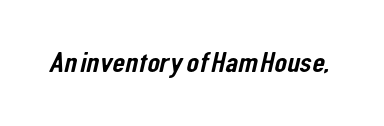
The image shows 29 px condensed sans-serif type; set normal letter spacing, not underlined; low stroke contrast and a medium x-height.
